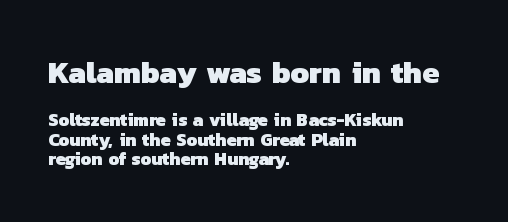
The image shows 31 px heavy sans-serif type; set left-aligned, tight line spacing (1.08x), normal letter spacing, not underlined; the first (top) block is 1.72x larger; low stroke contrast and a medium x-height.
